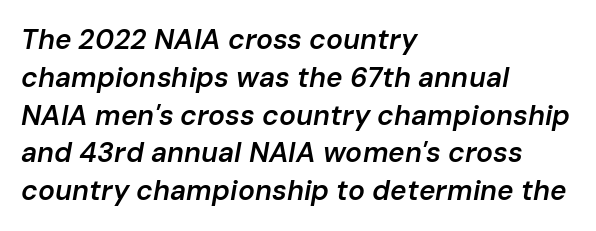
The font's italic variant was chosen for this text. Horizontally, the lines are justified to the leading edge only. Caption: semibold face, moderately heavy strokes. Proportional: the letters do not fall into vertical columns. Tracking here is standard; glyphs follow each other at the usual distance.
